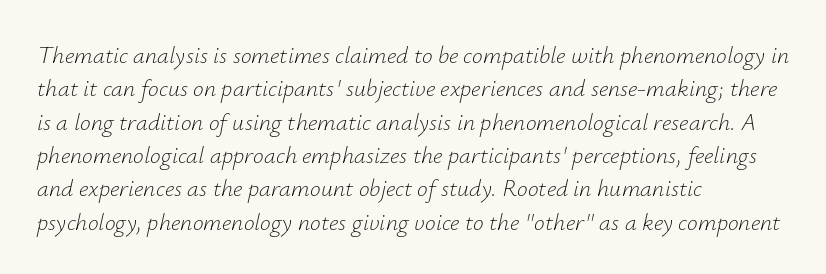
Q: Is the text bold? A: No.
Q: Is the text italic (slanted)? A: Yes, it leans right by about 12 degrees.
Q: Is the text underlined? A: No.
Q: How is the paragraph aligned? A: Left-aligned.
Q: Is the spacing between letters normal or unusually wide? A: Normal.
Q: Is the spacing between lines tight, normal or loose? A: Normal.
